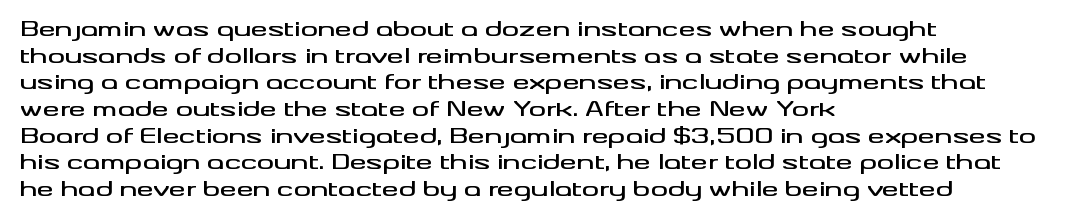
{"italic": "no", "underline": "no", "align": "left", "line_spacing": "normal", "line_spacing_ratio": 1.27, "letter_spacing": "normal", "letter_spacing_em": 0.0, "glyph_px": 21}
